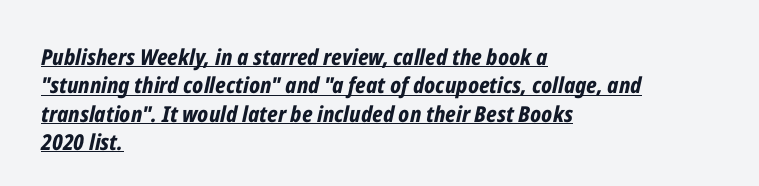
The image shows 22 px bold type, italic (leaning right); set left-aligned, normal line spacing (1.29x), normal letter spacing, underlined.
